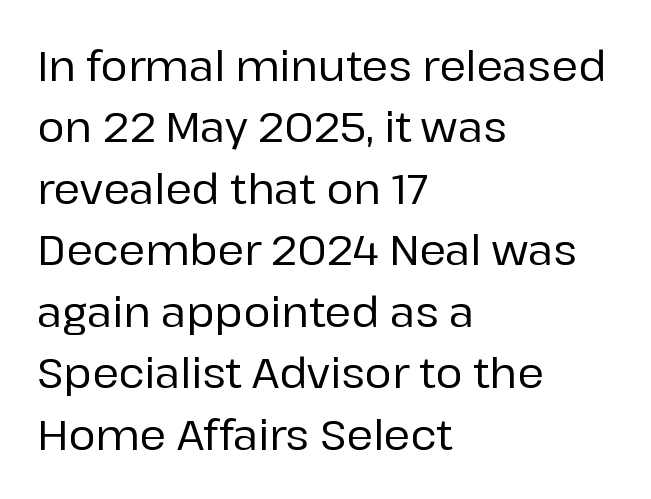
The designer left line spacing at the default. Honestly, there is no underline to notice here at all. These lines were composed using upright roman letters. Does extra space separate the letters? No, they use regular spacing. Where is the straight margin? On the left. Do the characters align in a grid? No, the font is proportional.
